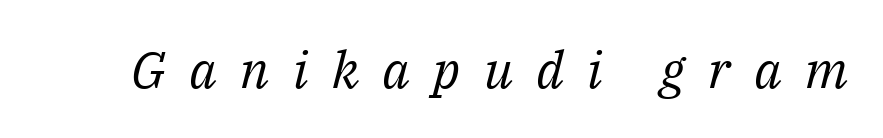
The image shows 51 px regular-weight serif type, italic (leaning right); set unusually wide letter spacing (+0.46 em), not underlined; medium stroke contrast and a medium x-height.
